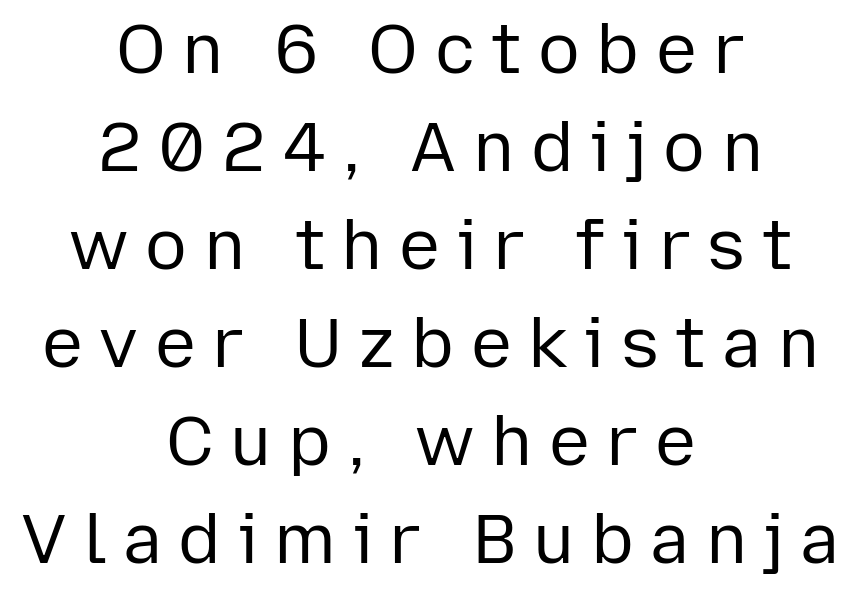
This rendering widens character spacing well past its baseline value. Is this a fixed-width face? No — the glyphs have proportional, varying widths. Descenders are the only things crossing below the line. This is sans-serif lettering, the kind often seen on screens and signage.
